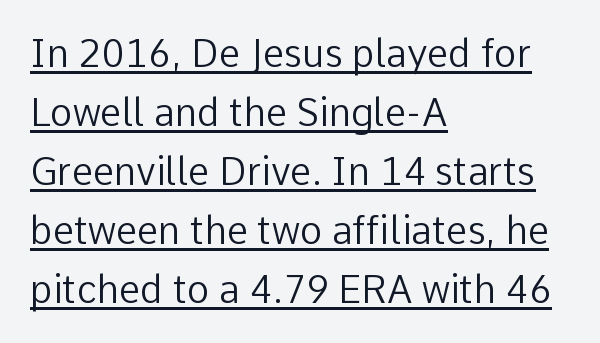
In terms of leading, this rendering sits right in the middle. This sample uses a sans-serif face. Observe the ordinary spacing: letters are neighbours, not strangers. No chunkiness to these letters — they're not bold.
